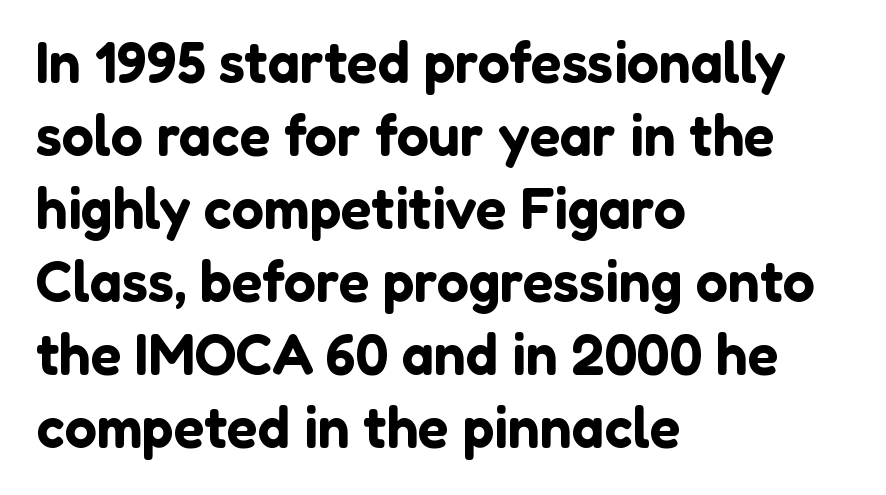
Q: Is the text italic (slanted)? A: No, it is upright.
Q: Is the typeface a serif or a sans-serif typeface? A: Sans-serif.
Q: Is the text underlined? A: No.
Q: How is the paragraph aligned? A: Left-aligned.
Q: Is the spacing between letters normal or unusually wide? A: Normal.
Q: Is the spacing between lines tight, normal or loose? A: Normal.
Q: Width (condensed, normal, or wide)? A: Normal.
Q: Stroke contrast? A: Low.
Q: x-height? A: Medium.
Q: Monospaced? A: No.
